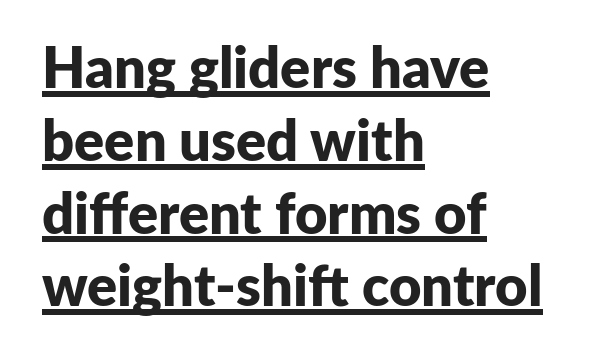
Q: Is the text bold? A: Yes.
Q: Is the text italic (slanted)? A: No, it is upright.
Q: Is the typeface a serif or a sans-serif typeface? A: Sans-serif.
Q: Is the text underlined? A: Yes.
Q: How is the paragraph aligned? A: Left-aligned.
Q: Is the spacing between letters normal or unusually wide? A: Normal.
Q: Is the spacing between lines tight, normal or loose? A: Normal.
Q: Width (condensed, normal, or wide)? A: Normal.
Q: Stroke contrast? A: Low.
Q: x-height? A: Medium.
Q: Monospaced? A: No.
